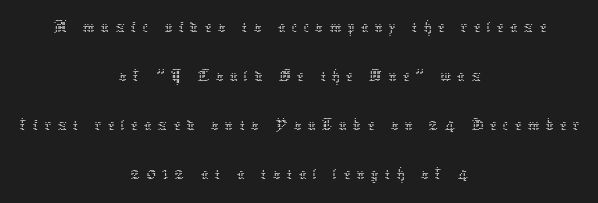
{"italic": "no", "bold": "no", "weight": "thin", "width": "normal", "stroke_contrast": "low", "x_height": "medium", "monospaced": "no", "underline": "no", "align": "center", "line_spacing": "normal", "line_spacing_ratio": 1.32, "glyph_px": 37}
